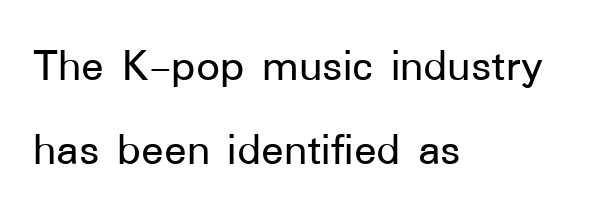
The image shows 47 px sans-serif type, upright; set left-aligned, line spacing 1.78x, normal letter spacing, not underlined; low stroke contrast and a medium x-height.
